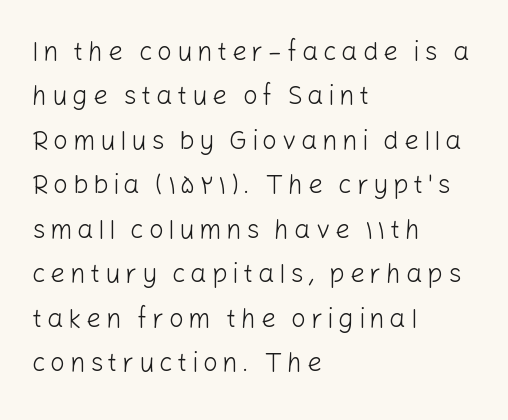
Q: Is the text bold? A: No.
Q: Is the text italic (slanted)? A: No, it is upright.
Q: Is the text underlined? A: No.
Q: How is the paragraph aligned? A: Left-aligned.
